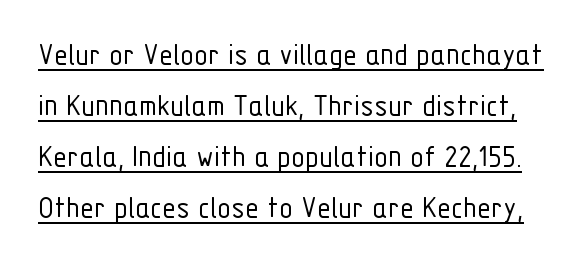
Upright lettering throughout. The letters sit at their default tracking, neither squeezed nor spread. Heft: none added — not bold. What's the leading like? Ordinary, nothing unusual.
